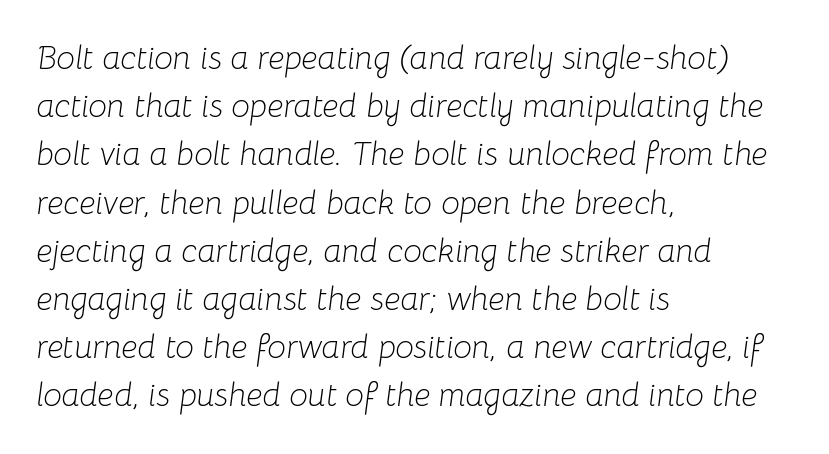
Q: Is the text bold? A: No.
Q: Is the text italic (slanted)? A: Yes, it leans right by about 8 degrees.
Q: Is the text underlined? A: No.
Q: How is the paragraph aligned? A: Left-aligned.
Q: Is the spacing between letters normal or unusually wide? A: Normal.
Q: Is the spacing between lines tight, normal or loose? A: Normal.
Q: Width (condensed, normal, or wide)? A: Normal.
Q: Stroke contrast? A: Low.
Q: x-height? A: Medium.
Q: Monospaced? A: No.
